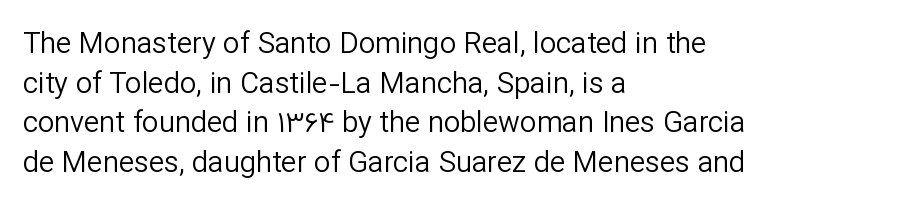
The image shows 29 px regular-weight sans-serif type, upright; set left-aligned, normal line spacing (1.37x), normal letter spacing, not underlined; low stroke contrast and a medium x-height.
